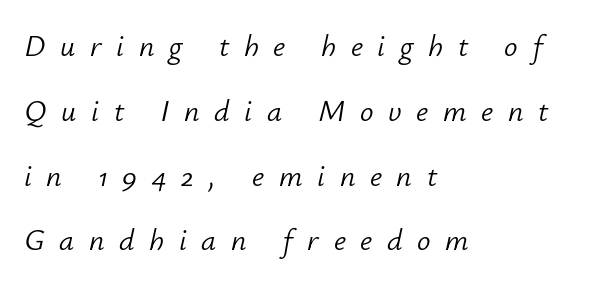
The image shows 30 px light type, italic (leaning right); set left-aligned, loose line spacing (2.16x), unusually wide letter spacing (+0.49 em), not underlined; low stroke contrast and a small x-height.
